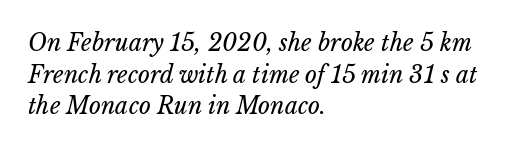
Q: Is the text bold? A: No.
Q: Is the text underlined? A: No.
Q: How is the paragraph aligned? A: Left-aligned.
Q: Is the spacing between letters normal or unusually wide? A: Normal.
Q: Is the spacing between lines tight, normal or loose? A: Normal.
